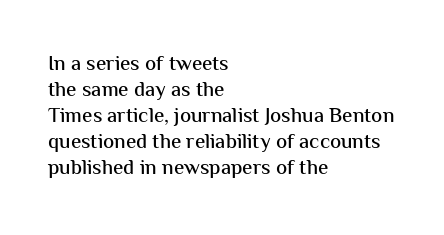
The typesetter chose a ragged-right arrangement here. The type sits square on the baseline with zero lean. There is no visible air inserted between adjacent glyphs. Has an underline been added? It has not.
